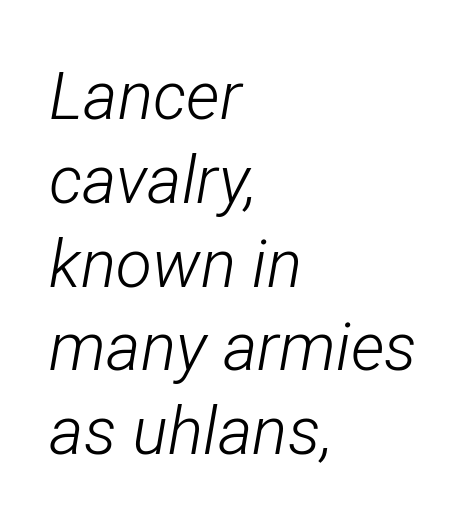
{"italic": "yes", "lean": "right", "slant_degrees": 12, "bold": "no", "weight": "light", "width": "condensed", "stroke_contrast": "low", "x_height": "medium", "monospaced": "no", "underline": "no", "align": "left", "line_spacing": "normal", "line_spacing_ratio": 1.27, "letter_spacing": "normal", "letter_spacing_em": 0.0, "glyph_px": 66}
